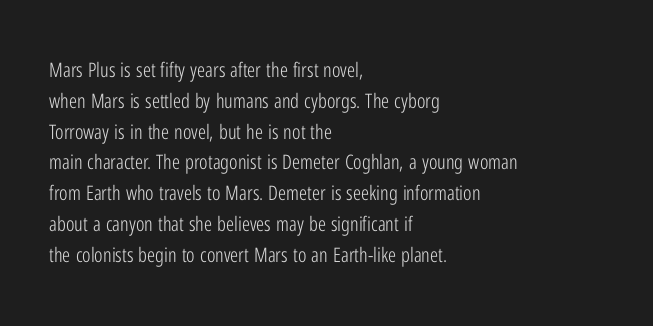
Q: Is the text bold? A: No.
Q: Is the text italic (slanted)? A: No, it is upright.
Q: Is the text underlined? A: No.
Q: How is the paragraph aligned? A: Left-aligned.
Q: Is the spacing between letters normal or unusually wide? A: Normal.
Q: Is the spacing between lines tight, normal or loose? A: Normal.
